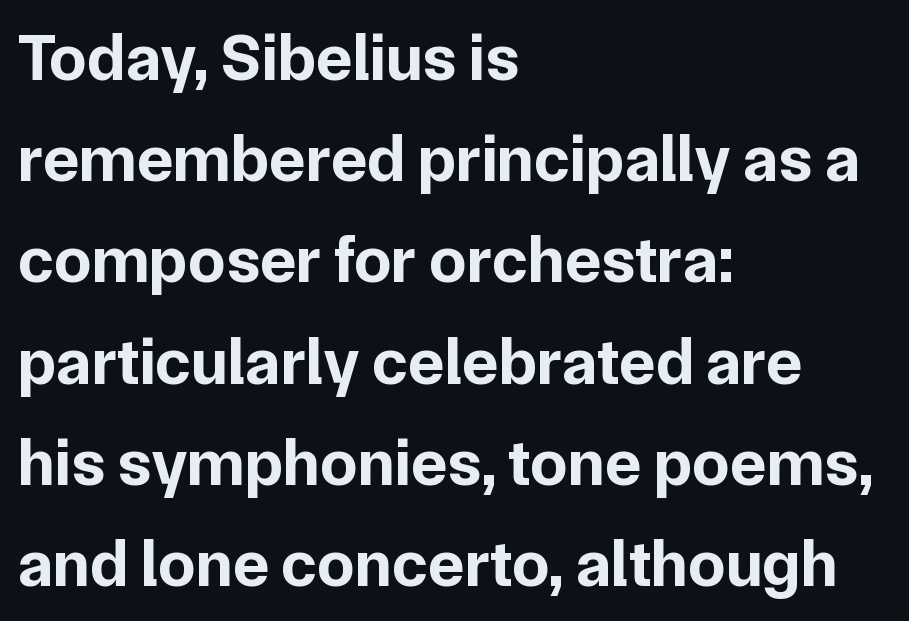
{"serif": "no", "italic": "no", "bold": "yes", "weight": "bold", "width": "normal", "stroke_contrast": "low", "x_height": "medium", "monospaced": "no", "underline": "no", "align": "left", "line_spacing": "normal", "line_spacing_ratio": 1.51, "letter_spacing": "normal", "letter_spacing_em": 0.0, "glyph_px": 67}
